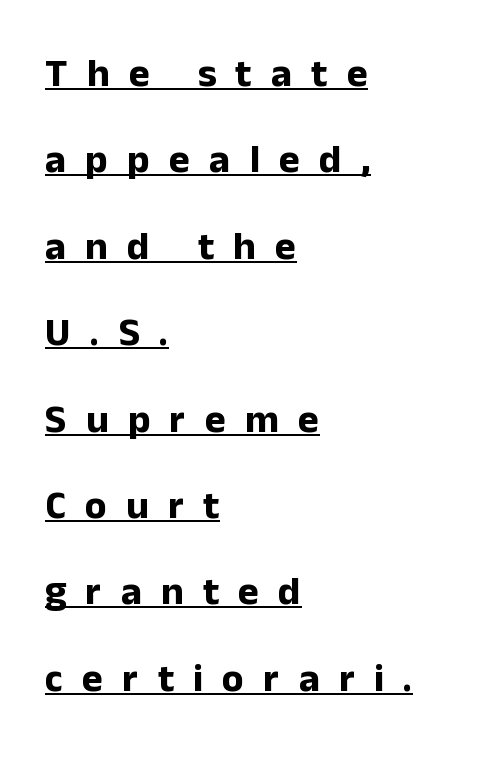
The sample has been set heavy, in full bold. The tracking reads as deliberately expanded to a designer's eye. All the whitespace from short lines collects on the right. Style check: upright.
